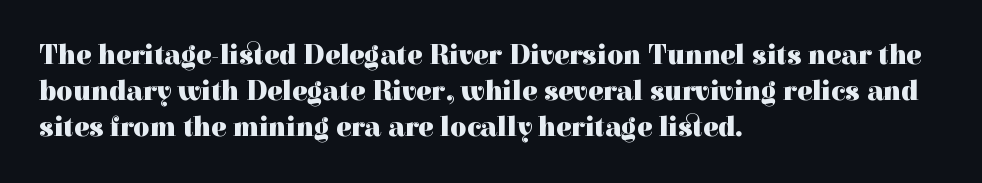
{"serif": "yes", "italic": "no", "bold": "yes", "weight": "heavy", "width": "normal", "x_height": "medium", "monospaced": "no", "underline": "no", "align": "left", "line_spacing": "normal", "line_spacing_ratio": 1.28, "letter_spacing": "normal", "letter_spacing_em": 0.0, "glyph_px": 28}
